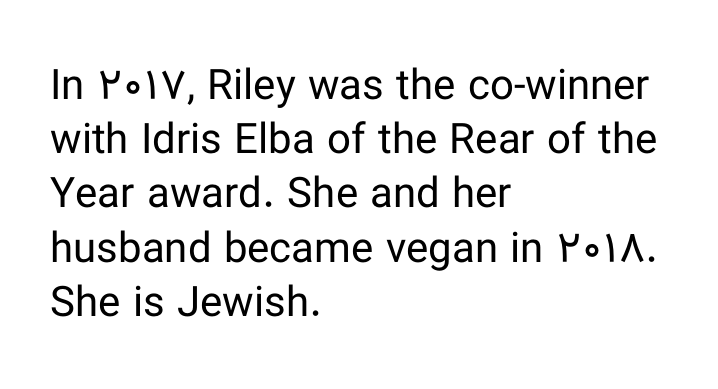
Q: Is the text bold? A: No.
Q: Is the text italic (slanted)? A: No, it is upright.
Q: Is the typeface a serif or a sans-serif typeface? A: Sans-serif.
Q: Is the text underlined? A: No.
Q: How is the paragraph aligned? A: Left-aligned.
Q: Is the spacing between letters normal or unusually wide? A: Normal.
Q: Is the spacing between lines tight, normal or loose? A: Normal.
Q: Width (condensed, normal, or wide)? A: Normal.
Q: Stroke contrast? A: Low.
Q: x-height? A: Medium.
Q: Monospaced? A: No.
